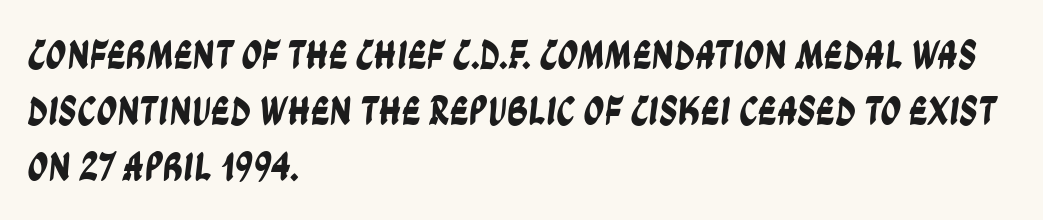
The image shows 41 px condensed sans-serif type; set left-aligned, normal line spacing (1.36x), normal letter spacing, not underlined; low stroke contrast and a large x-height.
